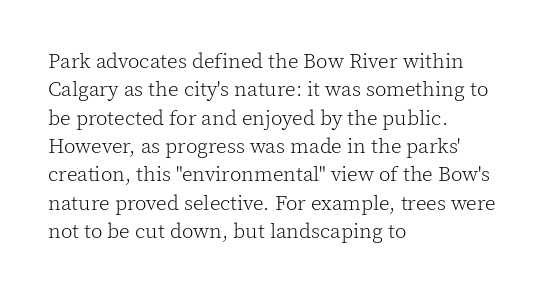
The image shows 21 px text type, upright; set left-aligned, normal line spacing (1.35x), normal letter spacing, not underlined.
